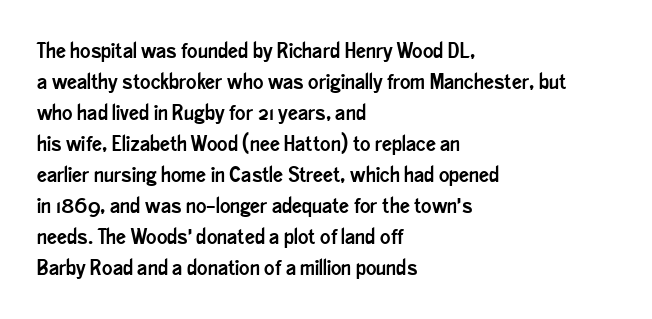
{"italic": "no", "underline": "no", "align": "left", "line_spacing": "normal", "line_spacing_ratio": 1.41, "letter_spacing": "normal", "letter_spacing_em": 0.0, "glyph_px": 22}
